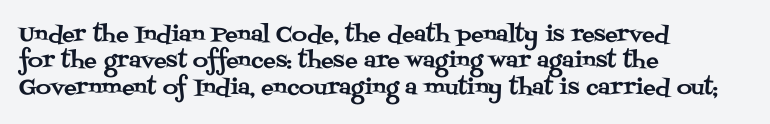
{"italic": "no", "underline": "no", "align": "left", "line_spacing": "normal", "line_spacing_ratio": 1.26, "letter_spacing": "normal", "letter_spacing_em": 0.0, "glyph_px": 21}
